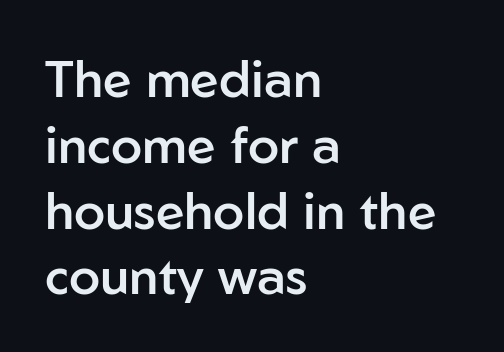
Q: Is the text bold? A: Semi-bold.
Q: Is the text italic (slanted)? A: No, it is upright.
Q: Is the typeface a serif or a sans-serif typeface? A: Sans-serif.
Q: Is the text underlined? A: No.
Q: How is the paragraph aligned? A: Left-aligned.
Q: Is the spacing between letters normal or unusually wide? A: Normal.
Q: Is the spacing between lines tight, normal or loose? A: Normal.
Q: Width (condensed, normal, or wide)? A: Normal.
Q: Stroke contrast? A: Low.
Q: x-height? A: Medium.
Q: Monospaced? A: No.
